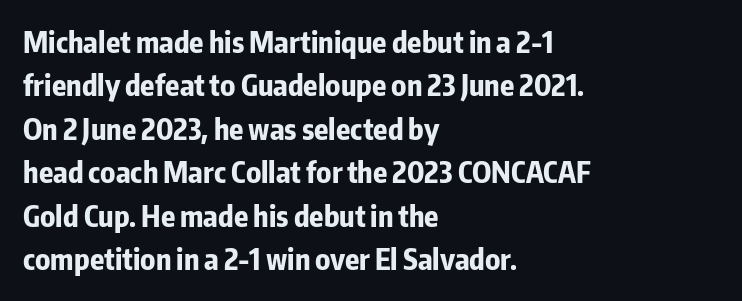
Posture: vertical. Each letter's strokes conclude bluntly, with no projecting serifs. The rendering uses a bold face; every stroke is thick and dark. Reading down the block, your eye returns to a fixed left position each line. Varying glyph widths throughout — classic text-font behaviour.
